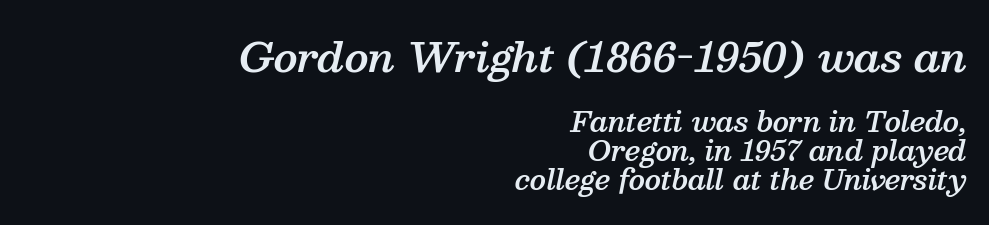
The image shows 40 px semibold serif type, italic (leaning right); set right-aligned, tight line spacing (1.09x), normal letter spacing, not underlined; the first (top) block is 1.48x larger; medium stroke contrast and a medium x-height.
